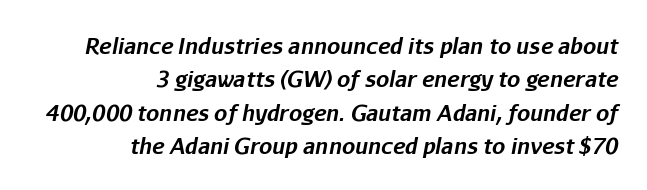
The image shows 21 px bold type, italic (leaning right); set right-aligned, normal line spacing (1.59x), normal letter spacing, not underlined.
